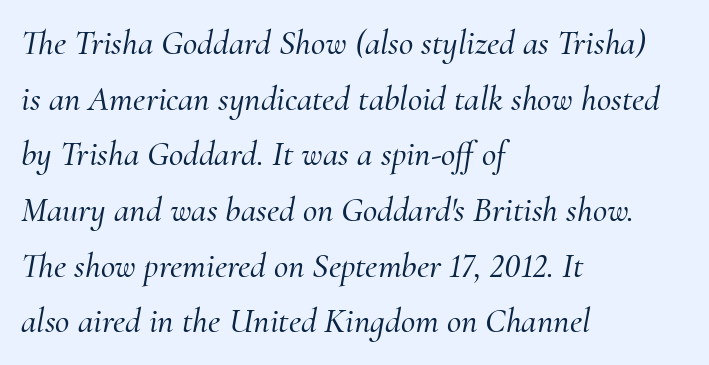
The image shows 35 px serif type, italic (leaning right); set left-aligned, normal line spacing (1.59x), normal letter spacing, not underlined; medium stroke contrast and a small x-height.
